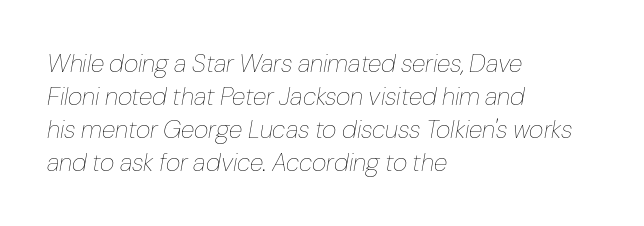
{"italic": "yes", "lean": "right", "slant_degrees": 10, "bold": "no", "underline": "no", "align": "left", "line_spacing": "normal", "line_spacing_ratio": 1.32, "letter_spacing": "normal", "letter_spacing_em": 0.0, "glyph_px": 25}
